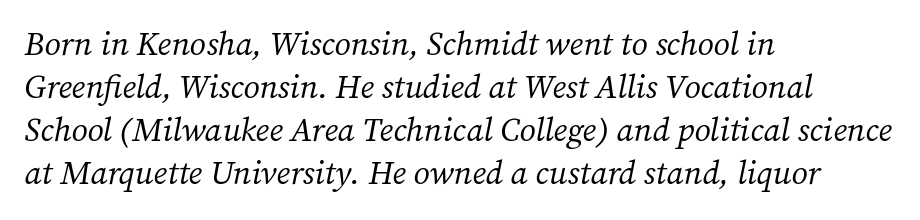
{"serif": "yes", "italic": "yes", "lean": "right", "slant_degrees": 12, "bold": "no", "weight": "regular", "width": "normal", "stroke_contrast": "medium", "x_height": "medium", "monospaced": "no", "underline": "no", "align": "left", "line_spacing": "normal", "line_spacing_ratio": 1.3, "letter_spacing": "normal", "letter_spacing_em": 0.0, "glyph_px": 33}
